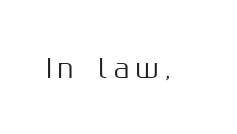
Check the space under the baseline: it is left empty. Italic: no, the glyphs are upright roman. The letterforms stand isolated, each surrounded by extra space.
